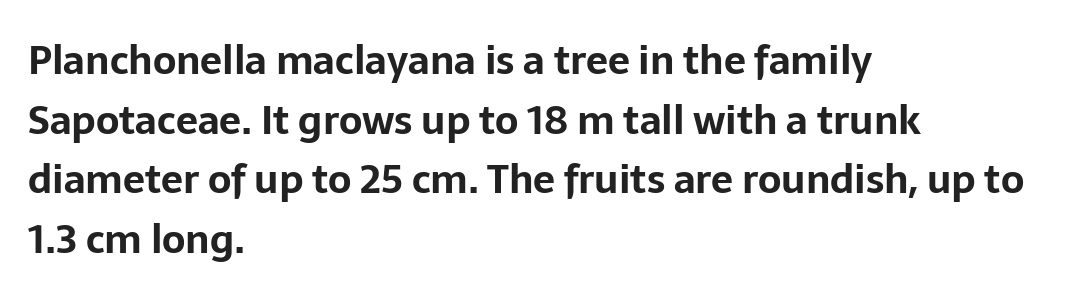
Leftover space on each line is placed entirely after the last word. Think of a printed novel: that variable character pitch is what you see here. Rule under the text: the space is simply empty. Serif or sans? Sans — the stroke terminals are bare. Short note: letters normally spaced.
